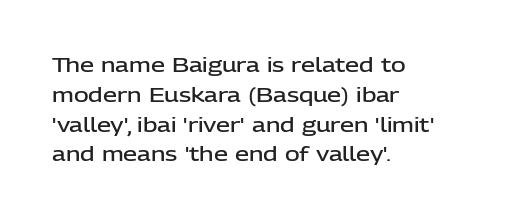
{"italic": "no", "bold": "semi", "underline": "no", "align": "left", "line_spacing": "normal", "line_spacing_ratio": 1.49, "letter_spacing": "normal", "letter_spacing_em": 0.0, "glyph_px": 20}
